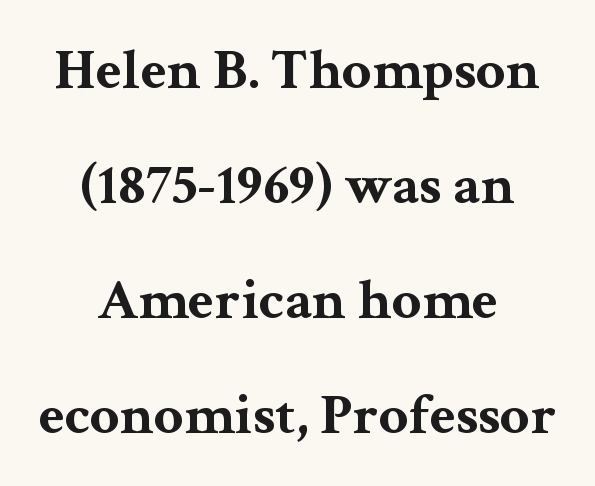
{"serif": "yes", "italic": "no", "bold": "yes", "weight": "bold", "width": "wide", "stroke_contrast": "medium", "x_height": "medium", "monospaced": "no", "underline": "no", "align": "center", "line_spacing": "loose", "line_spacing_ratio": 1.98, "letter_spacing": "normal", "letter_spacing_em": 0.0, "glyph_px": 58}
